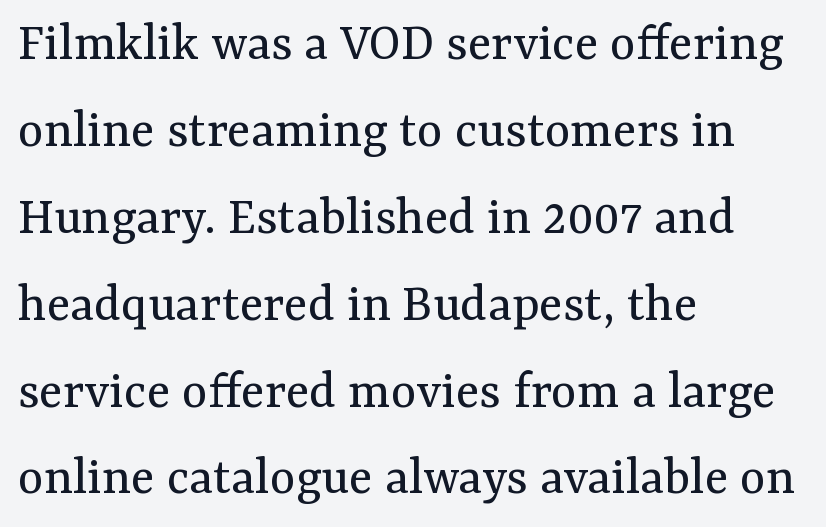
You could call the tracking neutral — neither tight nor loose. No italicization has been applied; the sample stays upright. Where is the straight margin? On the left. Beneath every word, the page is bare. What's the leading like? Ordinary, nothing unusual.
